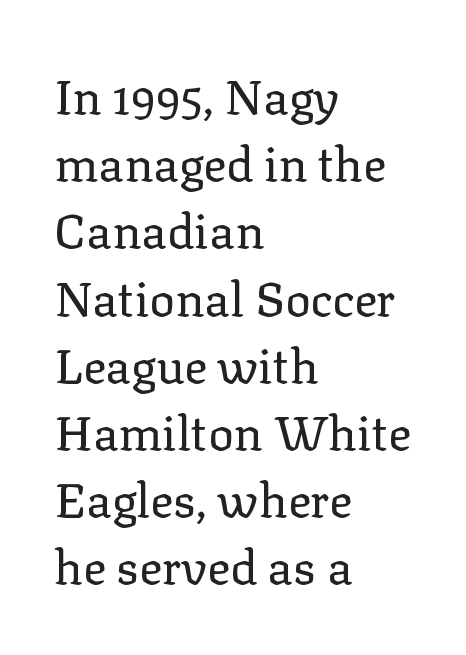
Think standard paragraph weight, or any step lighter than that. The compositor pushed each line to the left boundary. The rendering keeps characters at their native spacing. The space directly below the letters is spotless.
